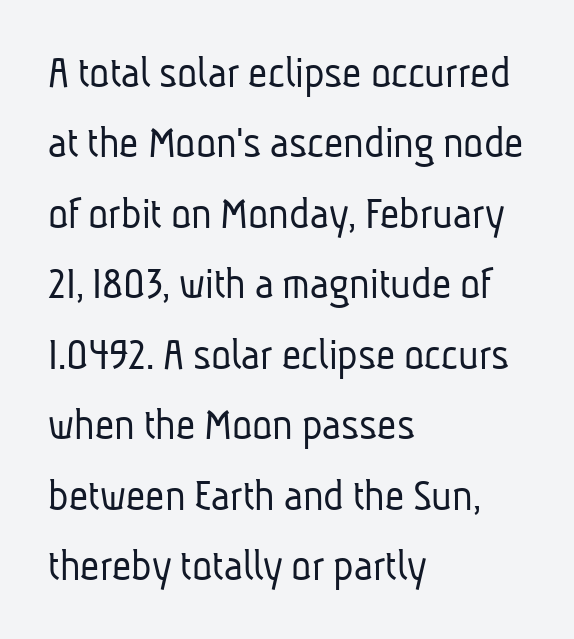
This rendering leaves character spacing at its baseline value. The ragged edge is on the right, which tells us the setting is flush left. The leading is moderate, giving the passage an even texture. The words here are not underlined. The letters advance in unequal steps, a hallmark of proportional type.
